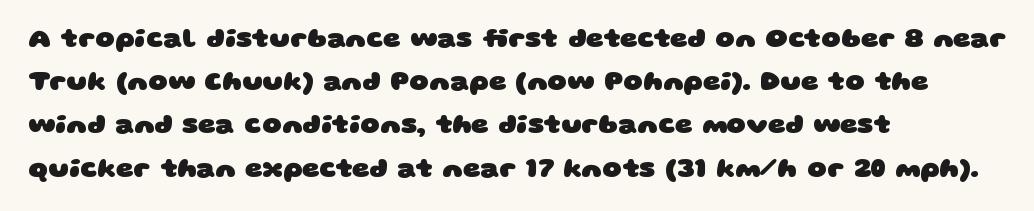
{"bold": "yes", "underline": "no", "align": "left", "line_spacing": "normal", "line_spacing_ratio": 1.6, "letter_spacing": "normal", "letter_spacing_em": 0.0, "glyph_px": 27}
